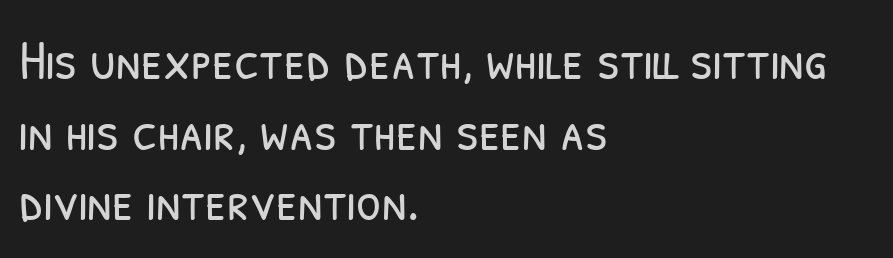
Q: Is the text bold? A: No.
Q: Is the typeface a serif or a sans-serif typeface? A: Sans-serif.
Q: Is the text underlined? A: No.
Q: How is the paragraph aligned? A: Left-aligned.
Q: Is the spacing between letters normal or unusually wide? A: Normal.
Q: Width (condensed, normal, or wide)? A: Condensed.
Q: Stroke contrast? A: Low.
Q: x-height? A: Medium.
Q: Monospaced? A: No.
